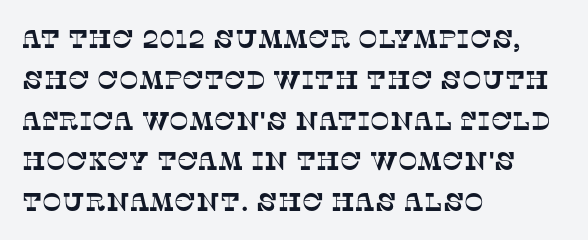
The image shows 26 px text type; set left-aligned, normal line spacing (1.57x), normal letter spacing, not underlined.
